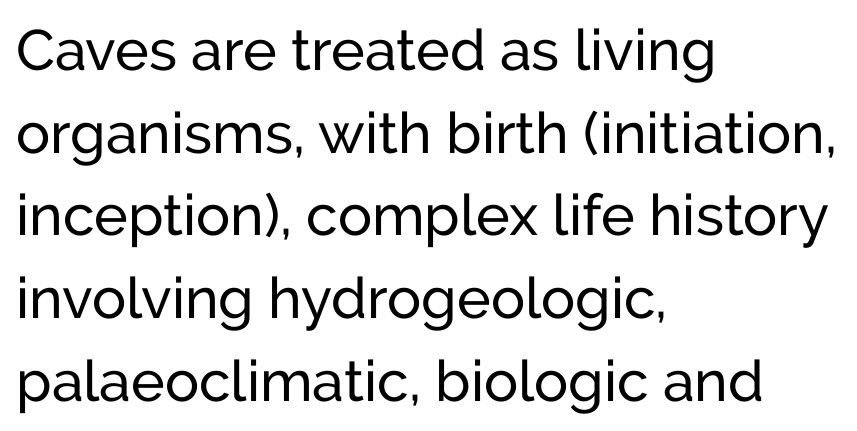
Q: Is the text bold? A: No.
Q: Is the text italic (slanted)? A: No, it is upright.
Q: Is the typeface a serif or a sans-serif typeface? A: Sans-serif.
Q: Is the text underlined? A: No.
Q: How is the paragraph aligned? A: Left-aligned.
Q: Is the spacing between letters normal or unusually wide? A: Normal.
Q: Is the spacing between lines tight, normal or loose? A: Normal.
Q: Width (condensed, normal, or wide)? A: Normal.
Q: Stroke contrast? A: Low.
Q: x-height? A: Medium.
Q: Monospaced? A: No.
